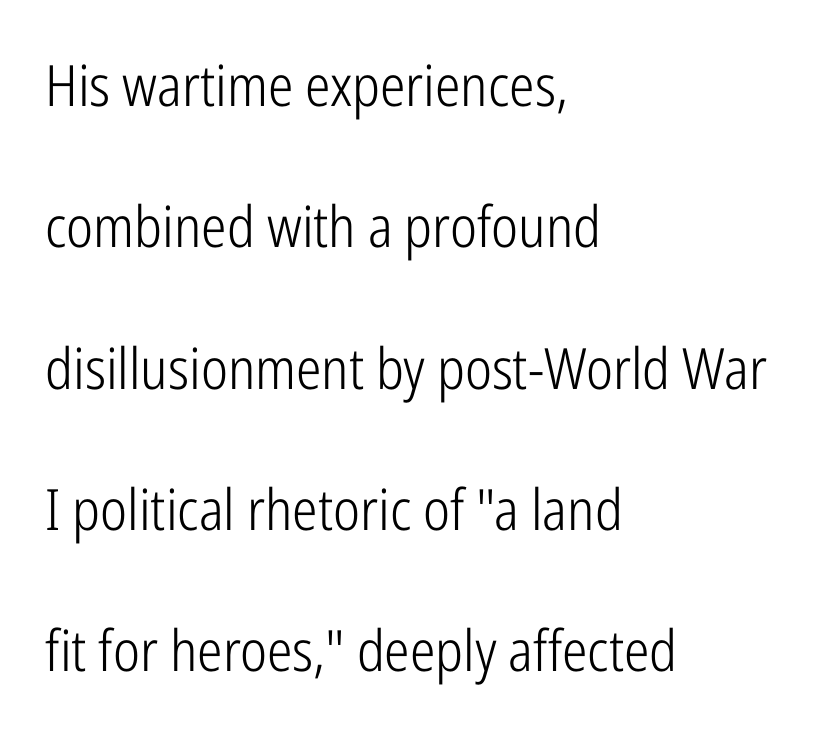
The image shows 57 px light, condensed sans-serif type, upright; set left-aligned, loose line spacing (2.48x), normal letter spacing, not underlined; low stroke contrast and a medium x-height.
